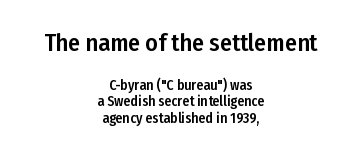
{"italic": "no", "underline": "no", "align": "center", "line_spacing_ratio": 1.18, "letter_spacing": "normal", "letter_spacing_em": 0.0, "larger_block": "first", "size_ratio": 1.71, "glyph_px": 24}
